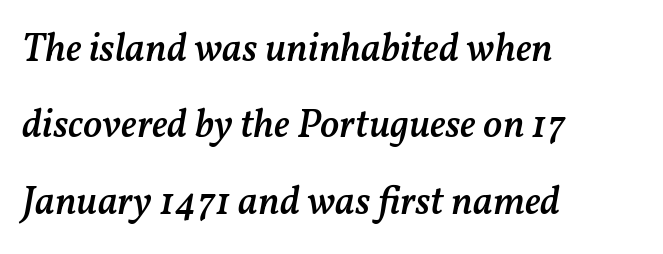
{"italic": "yes", "lean": "right", "slant_degrees": 11, "bold": "semi", "weight": "semibold", "width": "normal", "stroke_contrast": "medium", "x_height": "medium", "monospaced": "no", "underline": "no", "align": "left", "line_spacing": "loose", "line_spacing_ratio": 1.91, "letter_spacing": "normal", "letter_spacing_em": 0.0, "glyph_px": 40}
